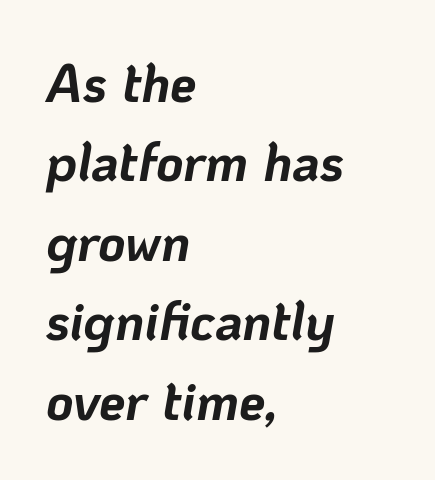
Q: Is the text bold? A: Yes.
Q: Is the text italic (slanted)? A: Yes, it leans right by about 10 degrees.
Q: Is the text underlined? A: No.
Q: How is the paragraph aligned? A: Left-aligned.
Q: Is the spacing between letters normal or unusually wide? A: Normal.
Q: Is the spacing between lines tight, normal or loose? A: Normal.
Q: Width (condensed, normal, or wide)? A: Normal.
Q: Stroke contrast? A: Low.
Q: x-height? A: Medium.
Q: Monospaced? A: No.
